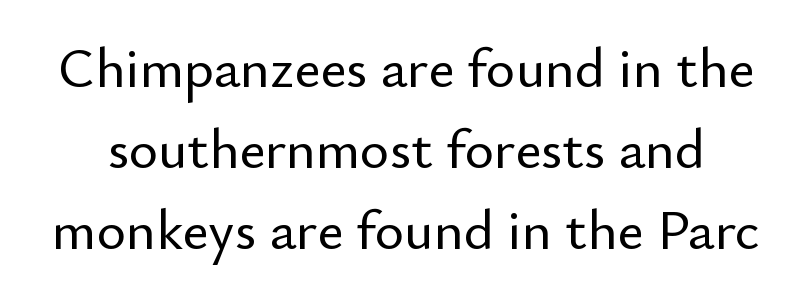
The image shows 56 px sans-serif type, upright; set normal line spacing (1.45x), normal letter spacing, not underlined; low stroke contrast and a small x-height.
